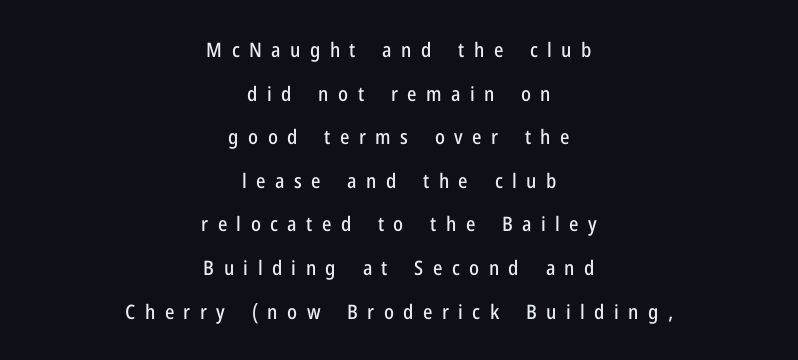
Q: Is the text italic (slanted)? A: No, it is upright.
Q: Is the text underlined? A: No.
Q: How is the paragraph aligned? A: Centered.
Q: Is the spacing between letters normal or unusually wide? A: Unusually wide.
Q: Is the spacing between lines tight, normal or loose? A: Loose.
